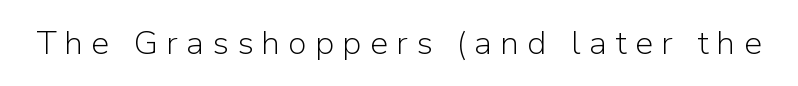
The image shows 33 px light sans-serif type, upright; set unusually wide letter spacing (+0.24 em), not underlined; low stroke contrast and a medium x-height.
